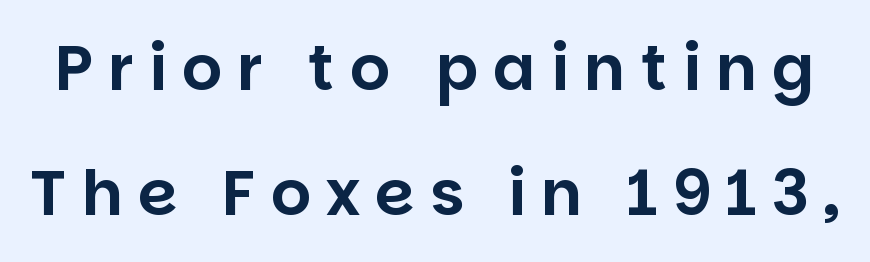
Q: Is the text italic (slanted)? A: No, it is upright.
Q: Is the typeface a serif or a sans-serif typeface? A: Sans-serif.
Q: Is the text underlined? A: No.
Q: Is the spacing between letters normal or unusually wide? A: Unusually wide.
Q: Is the spacing between lines tight, normal or loose? A: Loose.
Q: Width (condensed, normal, or wide)? A: Normal.
Q: Stroke contrast? A: Low.
Q: x-height? A: Large.
Q: Monospaced? A: No.
